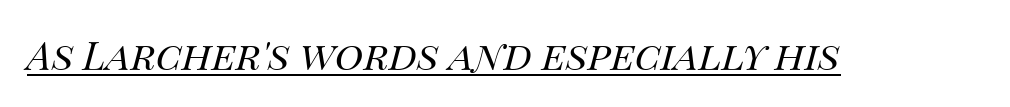
The image shows 39 px regular-weight type, italic (leaning right); set normal letter spacing, underlined; medium stroke contrast and a large x-height.
